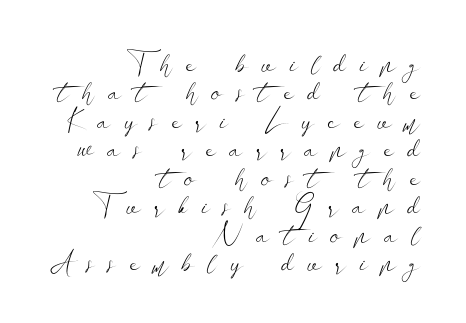
The image shows 29 px light, wide sans-serif type; set right-aligned, tight line spacing (0.98x), unusually wide letter spacing (+0.48 em), not underlined; low stroke contrast and a small x-height.
